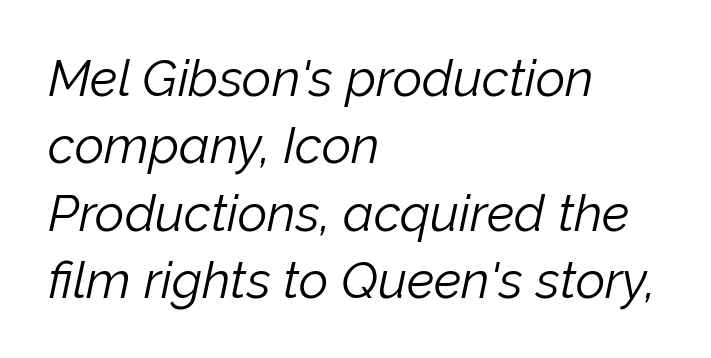
{"italic": "yes", "lean": "right", "slant_degrees": 12, "bold": "no", "weight": "light", "width": "normal", "stroke_contrast": "low", "x_height": "medium", "monospaced": "no", "underline": "no", "align": "left", "line_spacing": "normal", "line_spacing_ratio": 1.32, "letter_spacing": "normal", "letter_spacing_em": 0.0, "glyph_px": 51}
